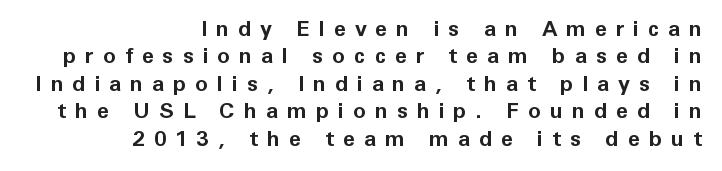
Q: Is the text bold? A: Yes.
Q: Is the text italic (slanted)? A: No, it is upright.
Q: Is the text underlined? A: No.
Q: How is the paragraph aligned? A: Right-aligned.
Q: Is the spacing between letters normal or unusually wide? A: Unusually wide.
Q: Is the spacing between lines tight, normal or loose? A: Normal.
